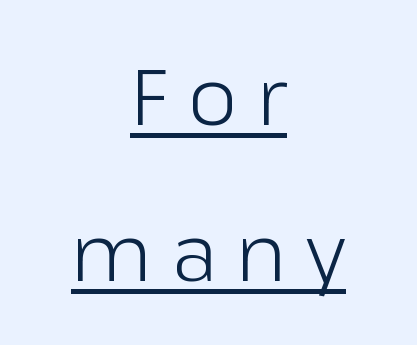
The image shows 79 px light sans-serif type, upright; set centered, loose line spacing (1.98x), unusually wide letter spacing (+0.25 em), underlined; low stroke contrast and a medium x-height.
